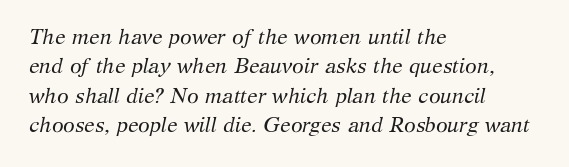
Q: Is the text bold? A: No.
Q: Is the text italic (slanted)? A: Yes, it leans right by about 12 degrees.
Q: Is the text underlined? A: No.
Q: How is the paragraph aligned? A: Left-aligned.
Q: Is the spacing between letters normal or unusually wide? A: Normal.
Q: Is the spacing between lines tight, normal or loose? A: Normal.
